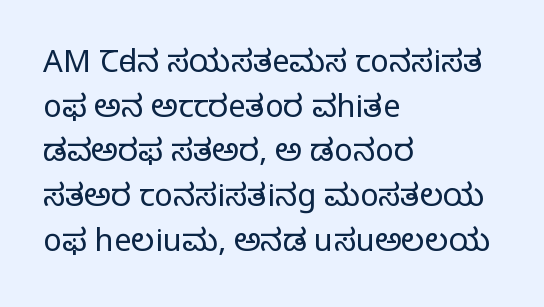
Words float on clear page, feet unadorned. A typesetter would call this proportional, since set widths differ per character. Vertically, the passage feels balanced, rows spaced as you'd expect. No italicization has been applied; the sample stays upright. Are there feet on the stems? There are — it's a serif. Letters have the restrained weight of plain body copy at most.
